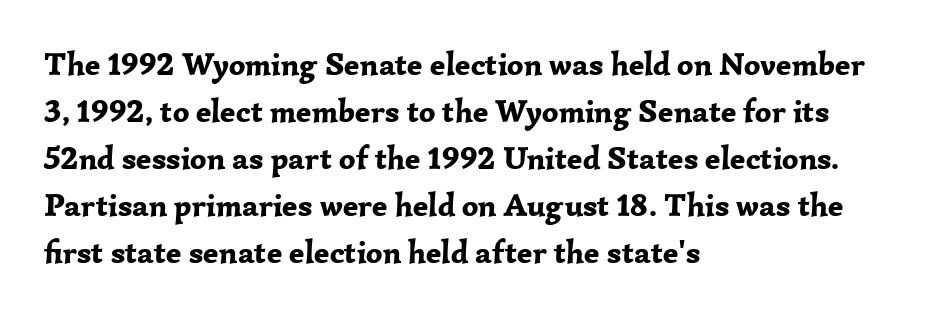
The characters display serif detailing at their extremities. Reading down the block, your eye returns to a fixed left position each line. Horizontal bands of white between lines are of average thickness. Honestly, the letter spacing is just normal — you wouldn't notice it. Rule under the text: the space is simply empty. Spacing verdict: proportional, widths tailored to each character.
